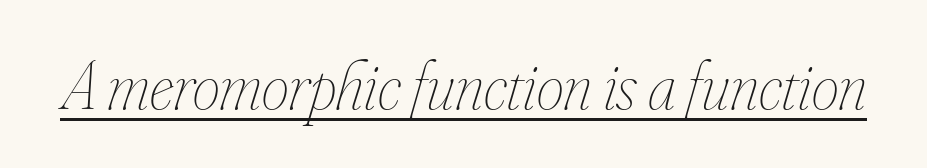
{"italic": "yes", "lean": "right", "slant_degrees": 16, "bold": "no", "weight": "thin", "width": "condensed", "stroke_contrast": "low", "x_height": "small", "monospaced": "no", "underline": "yes", "letter_spacing": "normal", "letter_spacing_em": 0.0, "glyph_px": 69}
